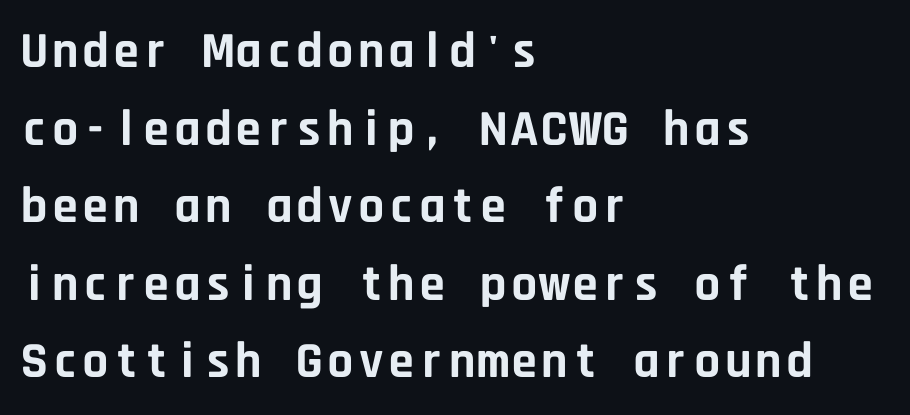
The image shows 51 px bold sans-serif type, upright, monospaced; set left-aligned, normal line spacing (1.52x), normal letter spacing, not underlined; low stroke contrast and a large x-height.
